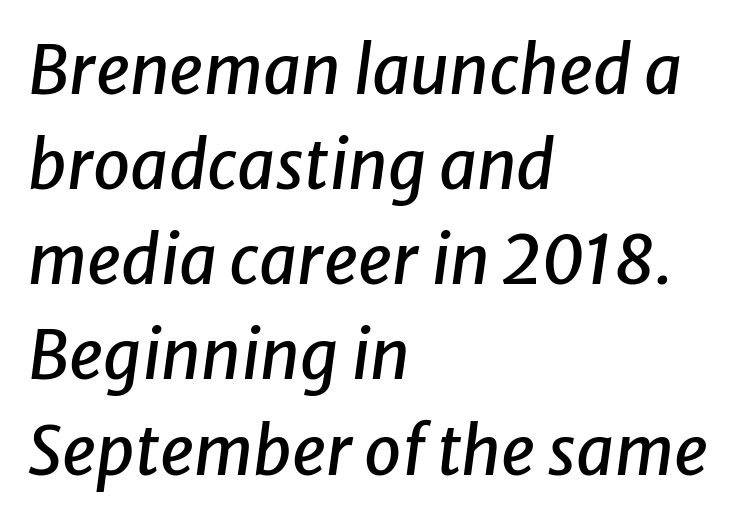
Glyph-to-glyph distance matches everyday printed text. Leftover space on each line is placed entirely after the last word. The words here are not underlined. These lines were composed using italics. The rendering uses natural spacing where letterforms have individual widths.
